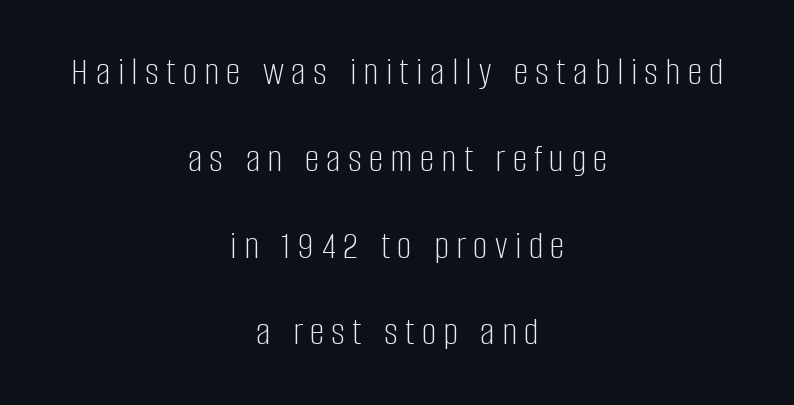
Q: Is the text bold? A: No.
Q: Is the text italic (slanted)? A: No, it is upright.
Q: Is the typeface a serif or a sans-serif typeface? A: Sans-serif.
Q: Is the text underlined? A: No.
Q: How is the paragraph aligned? A: Centered.
Q: Is the spacing between lines tight, normal or loose? A: Loose.
Q: Width (condensed, normal, or wide)? A: Condensed.
Q: Stroke contrast? A: Low.
Q: x-height? A: Large.
Q: Monospaced? A: No.
